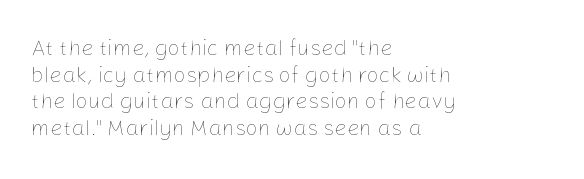
The image shows 22 px text type, upright; set left-aligned, line spacing 1.21x, normal letter spacing, not underlined.
